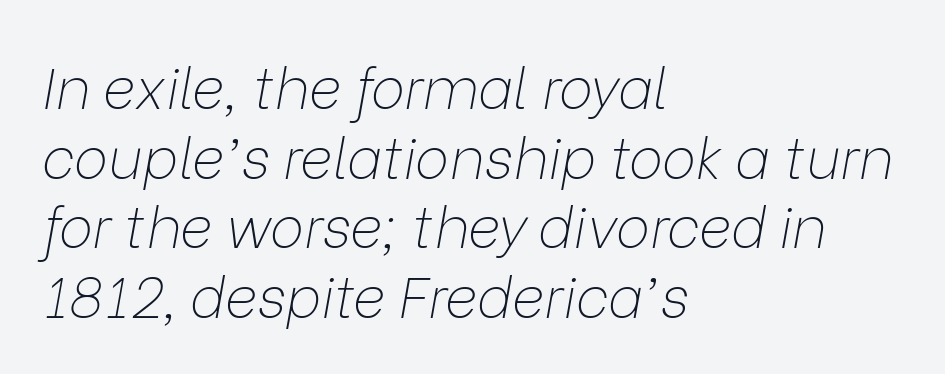
{"italic": "yes", "lean": "right", "slant_degrees": 9, "bold": "no", "weight": "thin", "width": "normal", "stroke_contrast": "low", "x_height": "medium", "monospaced": "no", "underline": "no", "align": "left", "line_spacing_ratio": 1.22, "letter_spacing": "normal", "letter_spacing_em": 0.0, "glyph_px": 57}
